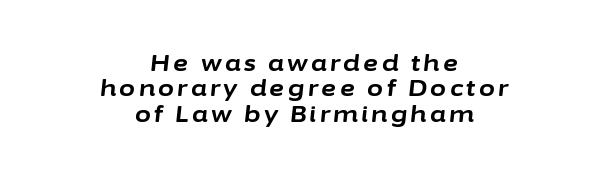
{"italic": "yes", "lean": "right", "slant_degrees": 6, "bold": "yes", "underline": "no", "align": "center", "line_spacing": "tight", "line_spacing_ratio": 1.1, "glyph_px": 23}
